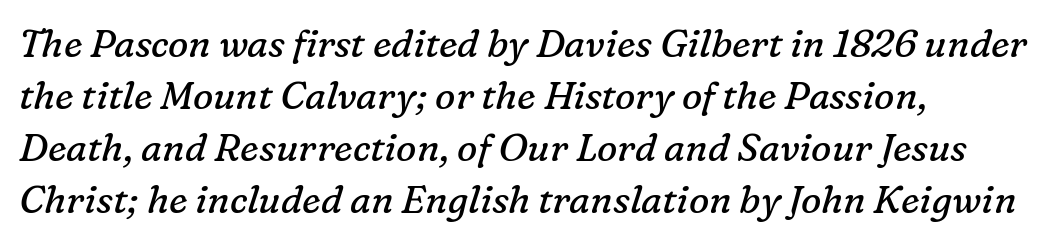
These glyphs show unthickened strokes, regular width or finer. Characters are canted at an angle relative to the baseline's perpendicular. Type style note: has serifs. Proportional: the letters do not fall into vertical columns. Lines of text with bare space underneath.
